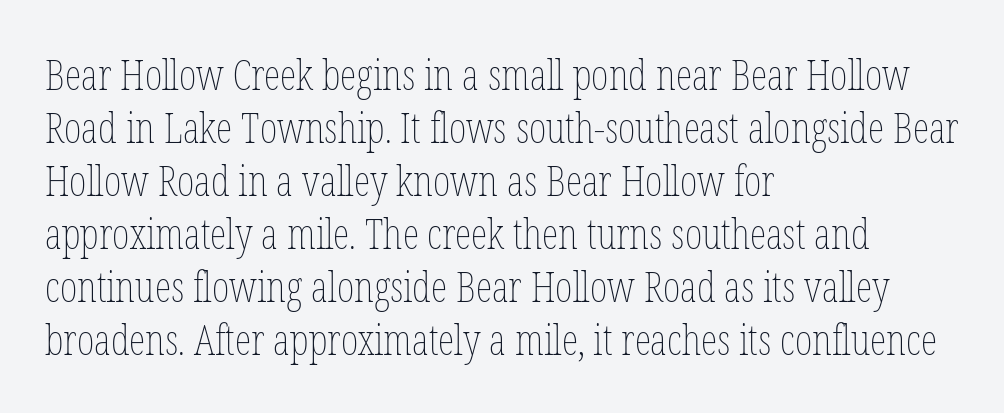
{"italic": "no", "bold": "no", "weight": "thin", "width": "condensed", "stroke_contrast": "low", "x_height": "medium", "monospaced": "no", "underline": "no", "align": "left", "line_spacing": "normal", "line_spacing_ratio": 1.26, "letter_spacing": "normal", "letter_spacing_em": 0.0, "glyph_px": 42}
